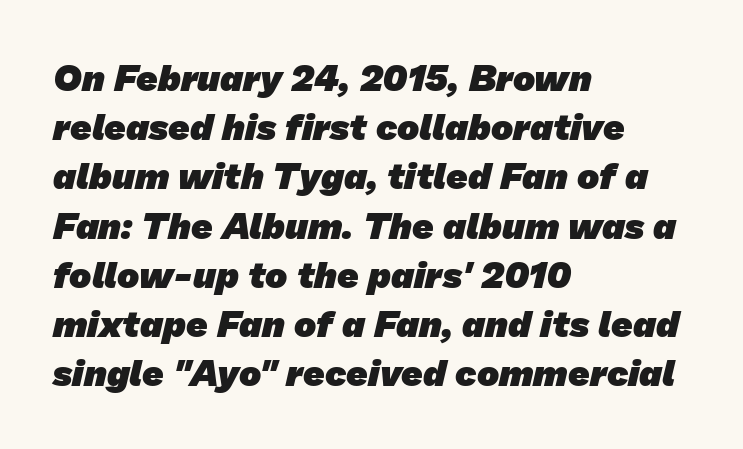
{"serif": "no", "bold": "yes", "weight": "heavy", "width": "normal", "stroke_contrast": "low", "x_height": "medium", "monospaced": "no", "underline": "no", "align": "left", "line_spacing": "normal", "line_spacing_ratio": 1.33, "letter_spacing": "normal", "letter_spacing_em": 0.0, "glyph_px": 37}
